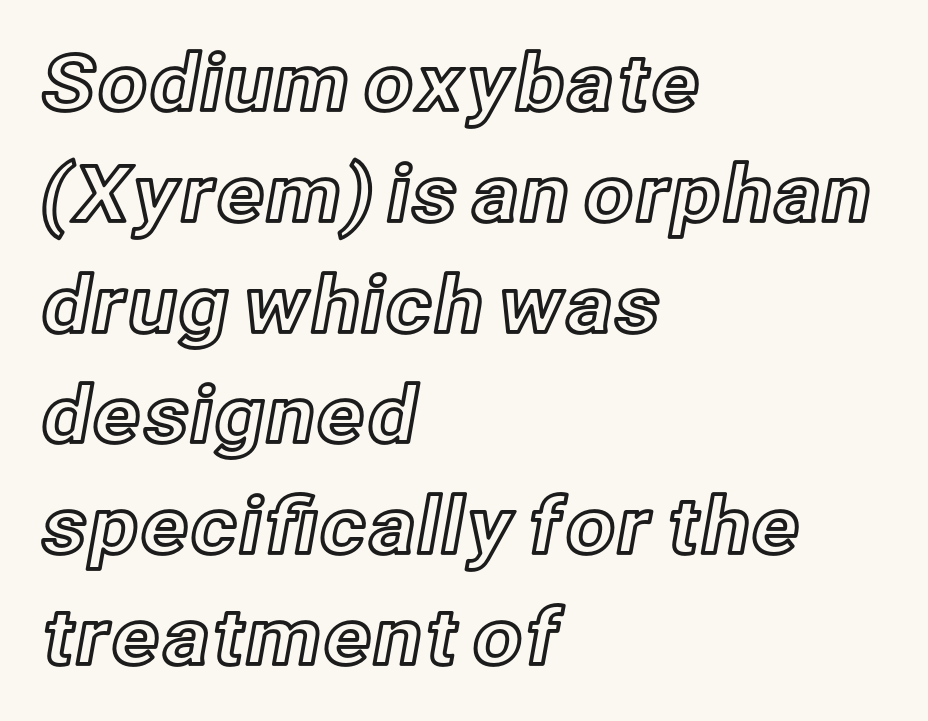
The image shows 78 px text type; set left-aligned, normal line spacing (1.42x), normal letter spacing, not underlined; a medium x-height.
